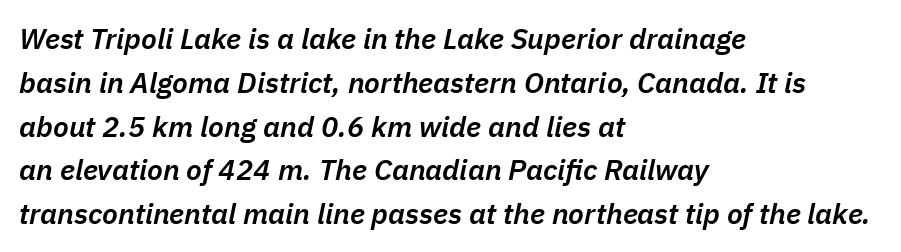
Q: Is the text bold? A: Semi-bold.
Q: Is the text italic (slanted)? A: Yes, it leans right by about 11 degrees.
Q: Is the text underlined? A: No.
Q: How is the paragraph aligned? A: Left-aligned.
Q: Is the spacing between letters normal or unusually wide? A: Normal.
Q: Is the spacing between lines tight, normal or loose? A: Normal.
Q: Width (condensed, normal, or wide)? A: Normal.
Q: Stroke contrast? A: Low.
Q: x-height? A: Medium.
Q: Monospaced? A: No.
